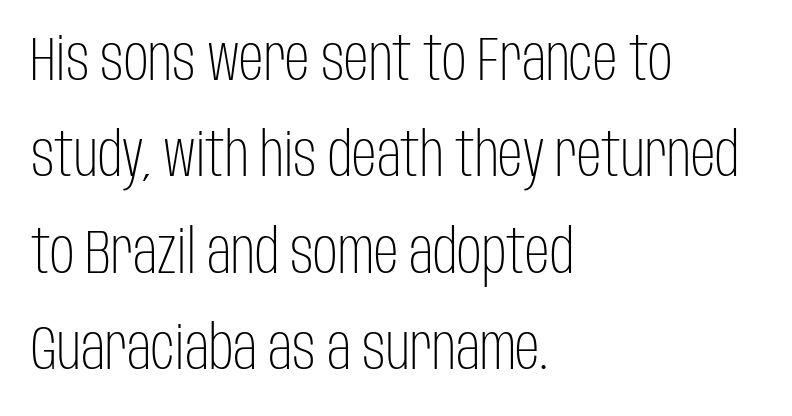
In terms of posture, this sample is upright. The typeface chosen for these lines omits serifs. Look at the tracking — it's just the regular setting, nothing added. This sample is left-justified, so line endings fall wherever the words run out. Descenders hang freely into open space.
